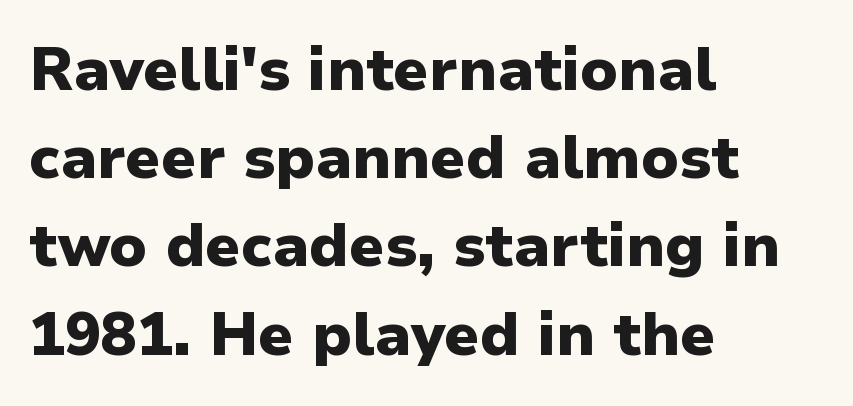
{"serif": "no", "italic": "no", "bold": "yes", "weight": "heavy", "width": "normal", "stroke_contrast": "low", "x_height": "medium", "monospaced": "no", "underline": "no", "align": "left", "line_spacing": "normal", "line_spacing_ratio": 1.47, "letter_spacing": "normal", "letter_spacing_em": 0.0, "glyph_px": 60}
